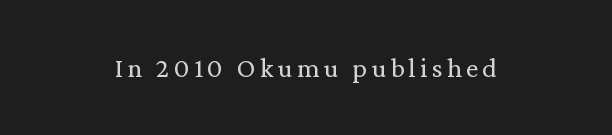
The image shows 28 px regular-weight serif type, upright; set centered, not underlined; medium stroke contrast and a medium x-height.
